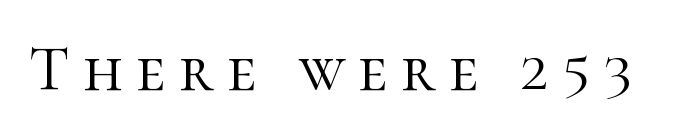
Stroke mass is kept to a normal reading level or below. Every character sits straight up, as roman type does. Substantial extra tracking has been applied to these lines. Only glyphs here, with clear space below each row. This rendering employs a face with finishing strokes, i.e., a serif. Is this a fixed-width face? No — the glyphs have proportional, varying widths.
